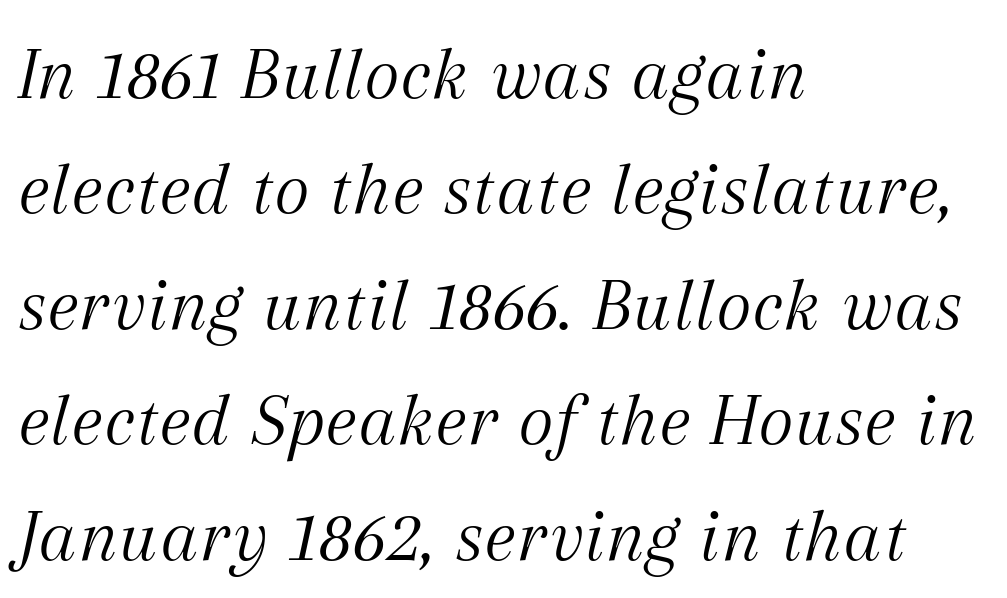
Has an underline been added? It has not. Type style note: has serifs. The ragged edge is on the right, which tells us the setting is flush left. The face used here is proportionally spaced, like ordinary book or web type.
